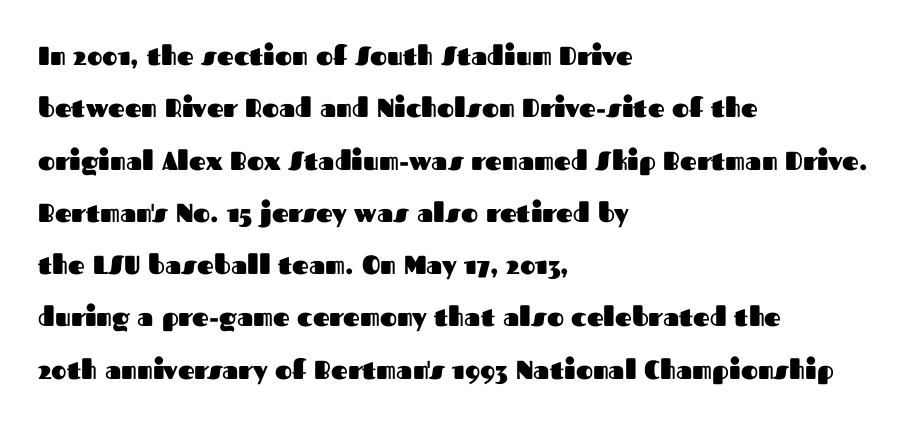
Beneath every word, the page is bare. It's the straight-up-and-down kind of type. Short note: letters normally spaced. This rendering uses left alignment, leaving the right contour irregular. Loosely led — the rows are spread out. Summary of weight: heavy, a full bold.
